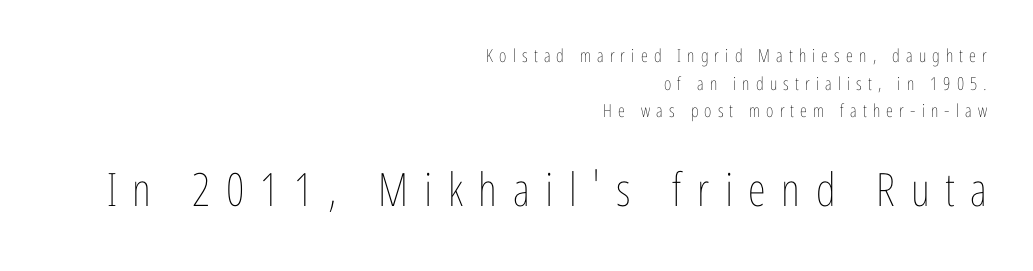
Plain, unruled lines of type. Is this a fixed-width face? No — the glyphs have proportional, varying widths. Rendered with straight, roman letterforms. The lines are quadded right. Does the bottom block carry the larger type? Yes, it does.
